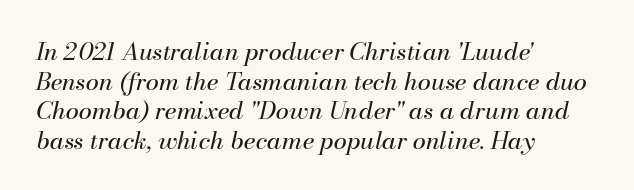
{"italic": "yes", "lean": "right", "slant_degrees": 13, "bold": "no", "underline": "no", "align": "left", "line_spacing_ratio": 1.23, "letter_spacing": "normal", "letter_spacing_em": 0.0, "glyph_px": 24}
